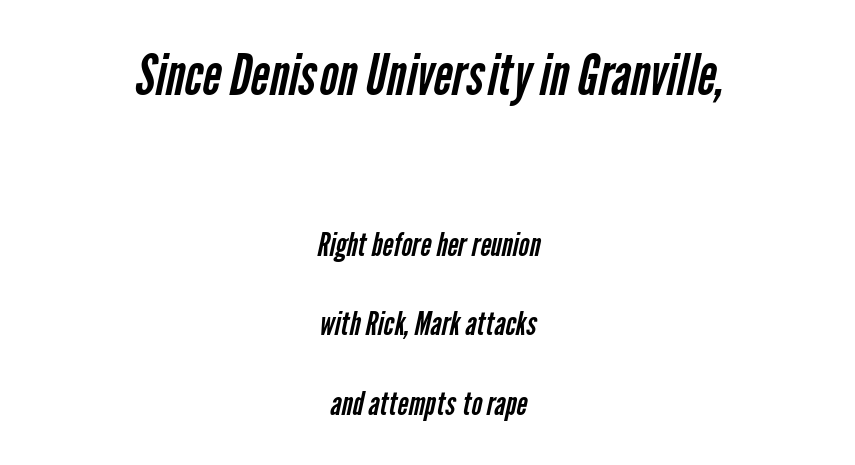
Q: Is the text bold? A: No.
Q: Is the typeface a serif or a sans-serif typeface? A: Sans-serif.
Q: Is the text underlined? A: No.
Q: How is the paragraph aligned? A: Centered.
Q: Is the spacing between letters normal or unusually wide? A: Normal.
Q: Is the spacing between lines tight, normal or loose? A: Loose.
Q: Which block of text is set in a larger size, the first (top) or the second (bottom)? A: The first (top) one.
Q: Width (condensed, normal, or wide)? A: Condensed.
Q: Stroke contrast? A: Low.
Q: x-height? A: Medium.
Q: Monospaced? A: No.
